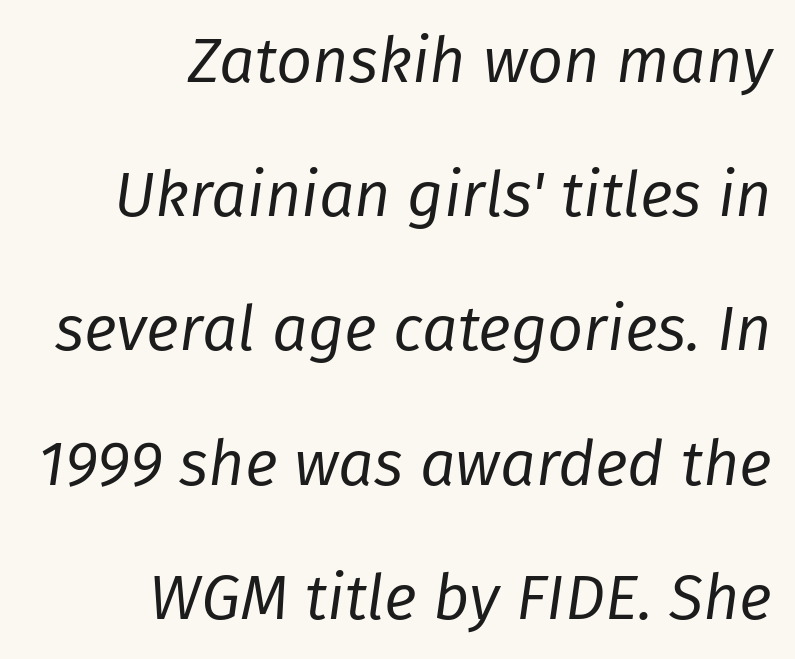
{"italic": "yes", "lean": "right", "slant_degrees": 8, "bold": "no", "weight": "regular", "width": "normal", "stroke_contrast": "low", "x_height": "medium", "monospaced": "no", "underline": "no", "align": "right", "line_spacing": "loose", "line_spacing_ratio": 2.13, "letter_spacing": "normal", "letter_spacing_em": 0.0, "glyph_px": 63}
